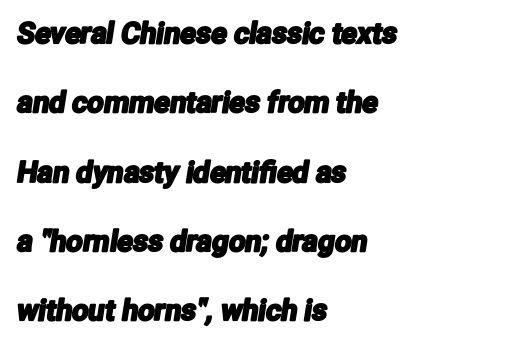
The image shows 29 px condensed sans-serif type; set left-aligned, loose line spacing (2.39x), normal letter spacing, not underlined; low stroke contrast and a medium x-height.
